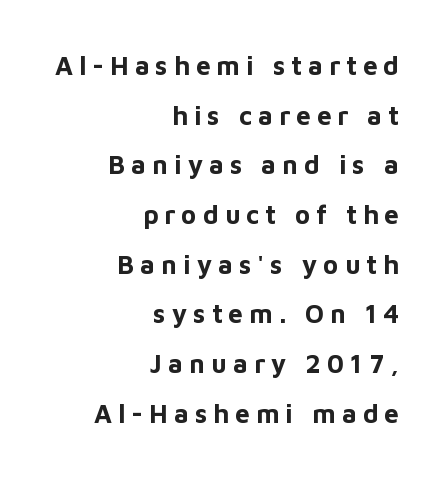
Q: Is the text bold? A: Yes.
Q: Is the text italic (slanted)? A: No, it is upright.
Q: Is the text underlined? A: No.
Q: How is the paragraph aligned? A: Right-aligned.
Q: Is the spacing between letters normal or unusually wide? A: Unusually wide.
Q: Is the spacing between lines tight, normal or loose? A: Loose.
